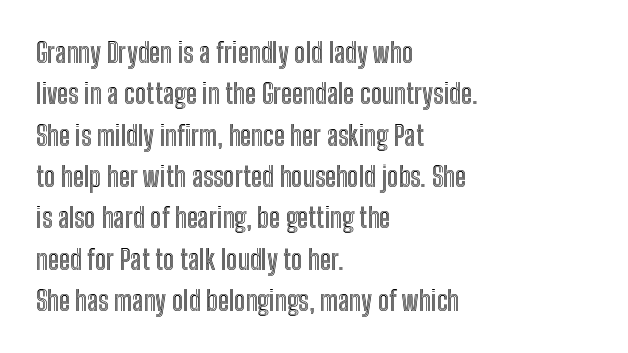
Successive baselines arrive at the customary interval. Short and long lines alike share a common starting point at left. Italic: no, the glyphs are upright roman. Short note: letters normally spaced. Quick note: underline off.
